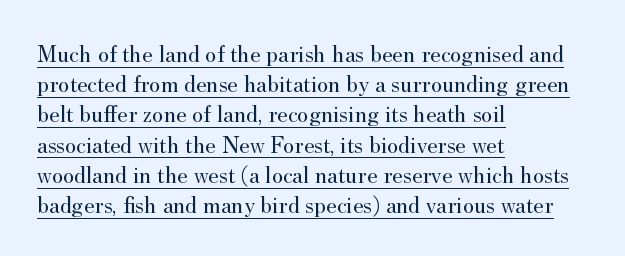
Q: Is the text bold? A: No.
Q: Is the text italic (slanted)? A: No, it is upright.
Q: Is the text underlined? A: Yes.
Q: How is the paragraph aligned? A: Left-aligned.
Q: Is the spacing between letters normal or unusually wide? A: Normal.
Q: Is the spacing between lines tight, normal or loose? A: Normal.
